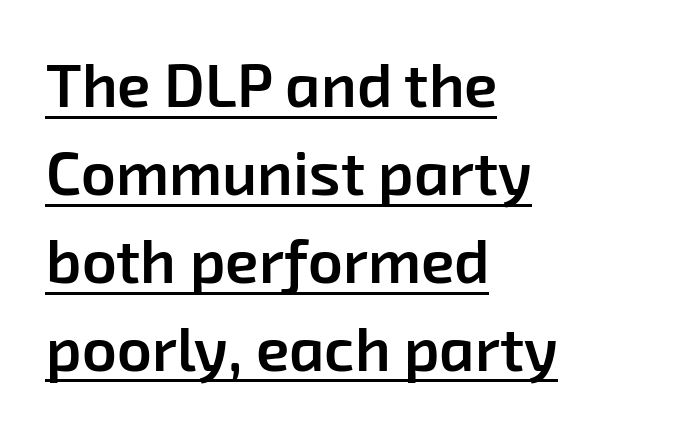
The image shows 61 px semibold sans-serif type; set left-aligned, normal line spacing (1.44x), normal letter spacing, underlined; low stroke contrast and a medium x-height.
